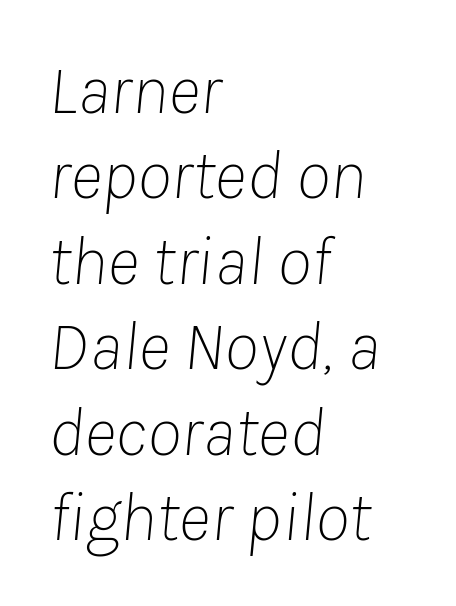
The image shows 70 px thin type, italic (leaning right); set left-aligned, line spacing 1.22x, normal letter spacing, not underlined; low stroke contrast and a medium x-height.
